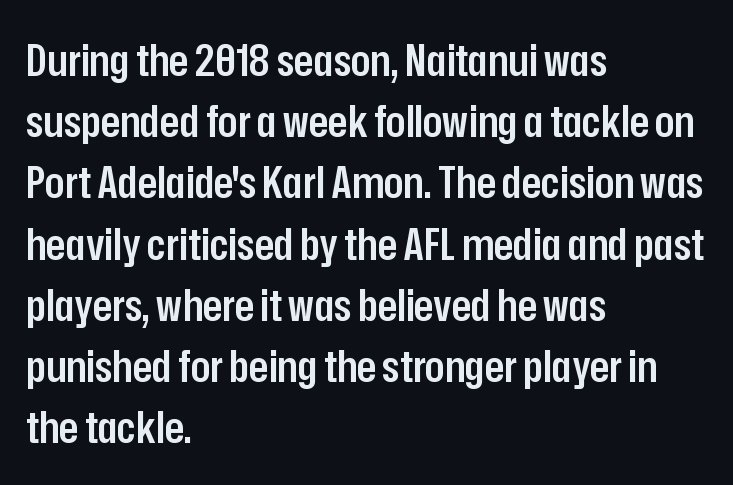
The image shows 45 px semibold, condensed sans-serif type, upright; set left-aligned, normal line spacing (1.36x), normal letter spacing, not underlined; low stroke contrast and a medium x-height.
